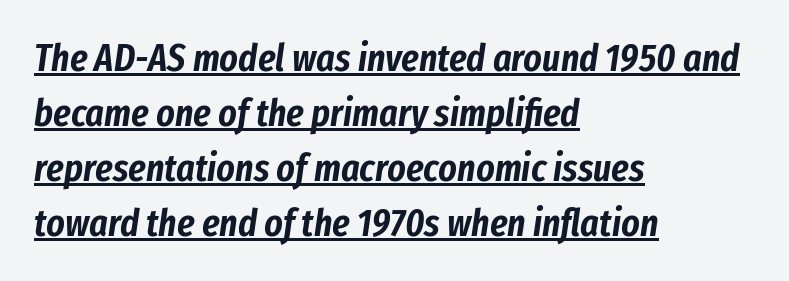
The image shows 39 px condensed type, italic (leaning right); set left-aligned, normal line spacing (1.41x), normal letter spacing, underlined; low stroke contrast and a medium x-height.
